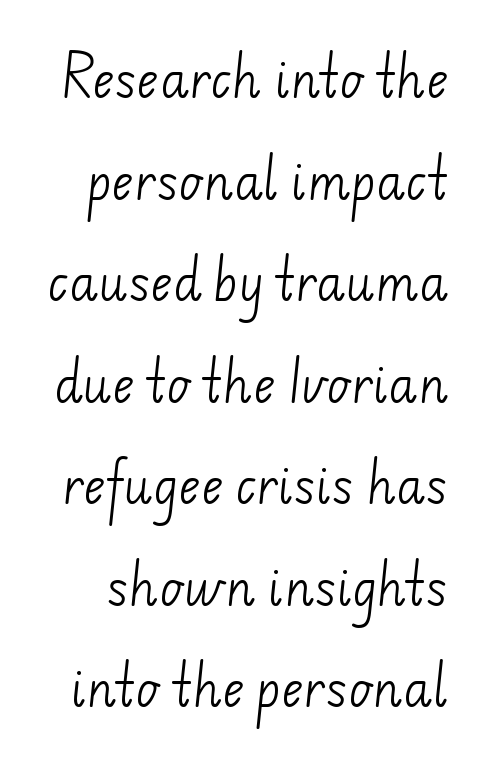
{"serif": "no", "bold": "no", "weight": "light", "width": "normal", "stroke_contrast": "low", "x_height": "small", "monospaced": "no", "underline": "no", "line_spacing": "loose", "line_spacing_ratio": 2.16, "letter_spacing": "normal", "letter_spacing_em": 0.0, "glyph_px": 47}
